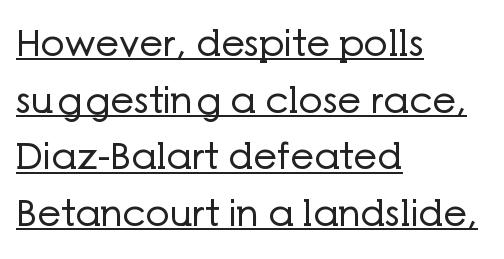
The image shows 37 px regular-weight sans-serif type, upright; set left-aligned, normal line spacing (1.53x), normal letter spacing, underlined; low stroke contrast and a medium x-height.
